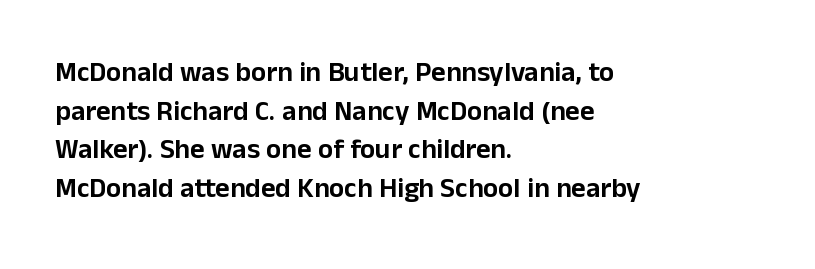
The image shows 28 px sans-serif type, upright; set left-aligned, normal line spacing (1.38x), normal letter spacing, not underlined; low stroke contrast and a medium x-height.
